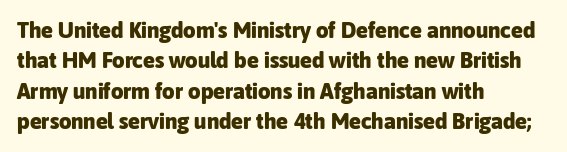
The image shows 22 px bold type, upright; set left-aligned, normal line spacing (1.38x), normal letter spacing, not underlined.
